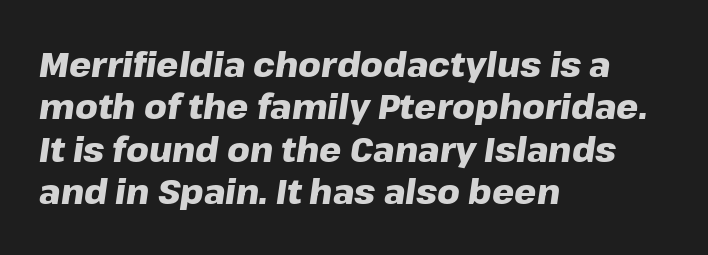
The line texture is even and compact thanks to regular tracking. The foot of each line stays bare and open. These lines stack with their left ends in a neat column. It's the slanting kind of type.
